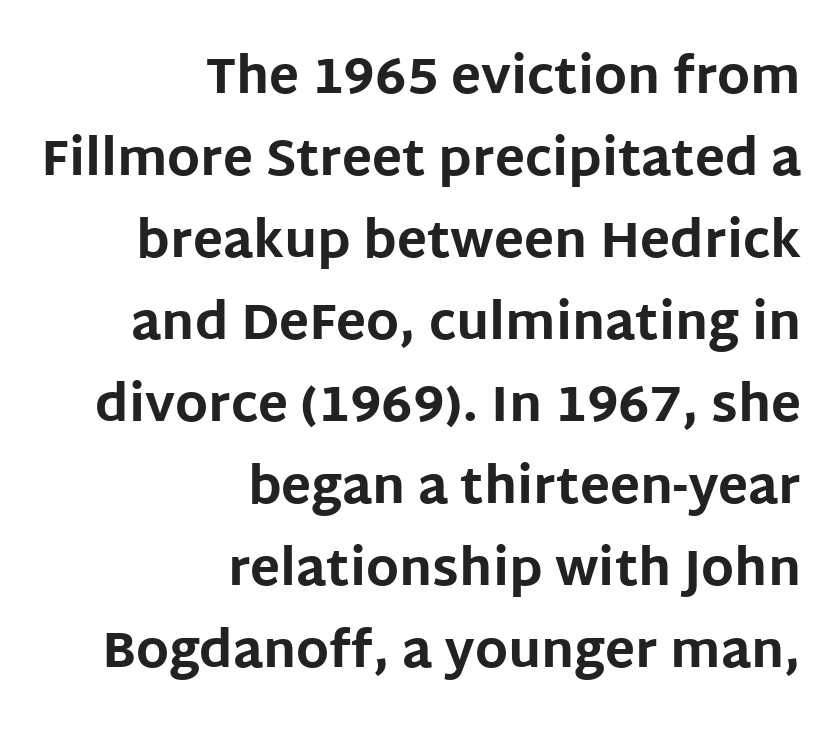
Q: Is the text bold? A: Yes.
Q: Is the text italic (slanted)? A: No, it is upright.
Q: Is the typeface a serif or a sans-serif typeface? A: Sans-serif.
Q: Is the text underlined? A: No.
Q: How is the paragraph aligned? A: Right-aligned.
Q: Is the spacing between letters normal or unusually wide? A: Normal.
Q: Is the spacing between lines tight, normal or loose? A: Normal.
Q: Width (condensed, normal, or wide)? A: Normal.
Q: Stroke contrast? A: Low.
Q: x-height? A: Large.
Q: Monospaced? A: No.
